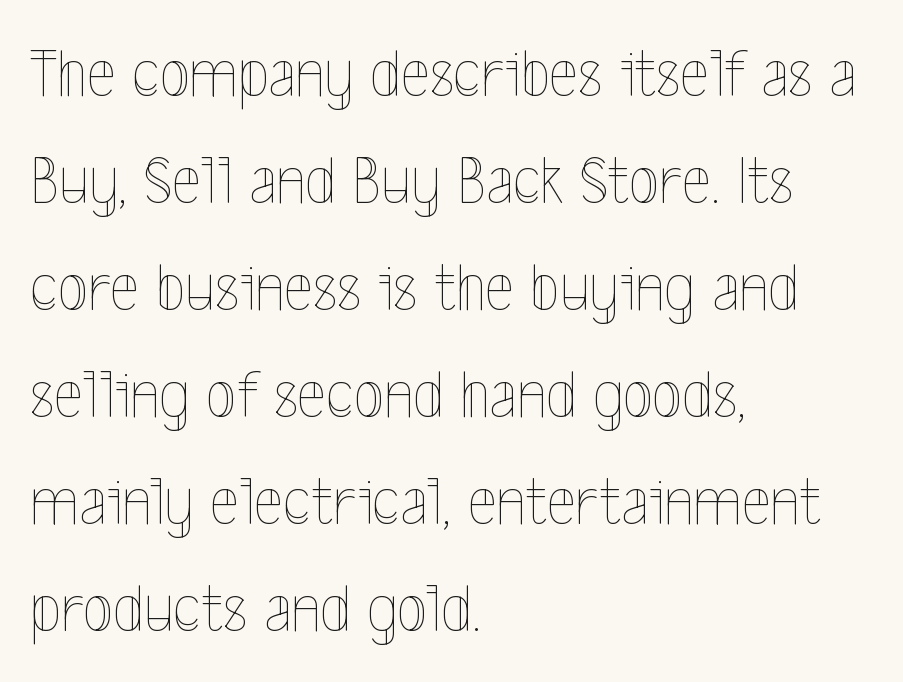
Q: Is the text bold? A: No.
Q: Is the text italic (slanted)? A: No, it is upright.
Q: Is the text underlined? A: No.
Q: How is the paragraph aligned? A: Left-aligned.
Q: Is the spacing between letters normal or unusually wide? A: Normal.
Q: Is the spacing between lines tight, normal or loose? A: Normal.
Q: Width (condensed, normal, or wide)? A: Condensed.
Q: x-height? A: Medium.
Q: Monospaced? A: No.
